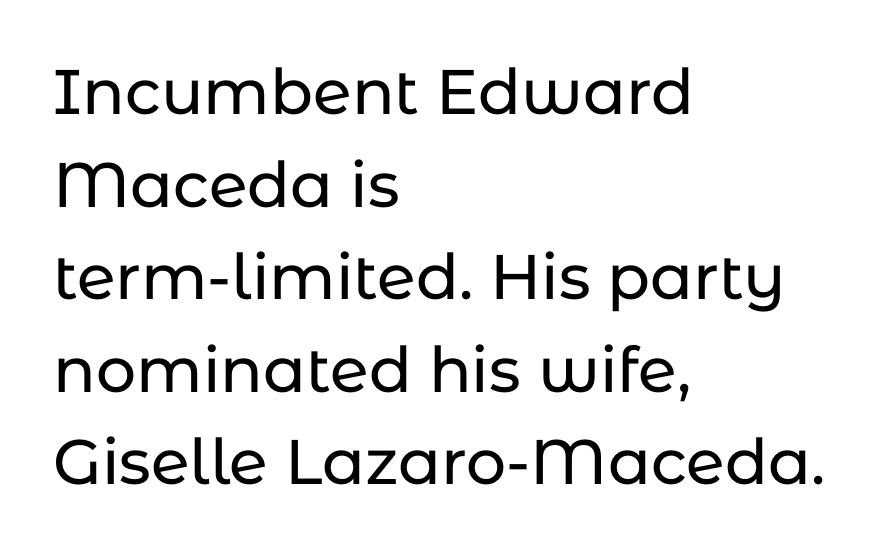
The letters sit at their default tracking, neither squeezed nor spread. The passage shown is not underscored anywhere. Each letter keeps its own natural width here, so spacing adapts to shape. These lines were composed using upright roman letters. No feet cap the strokes, marking this as sans-serif type. Horizontal alignment here is leftward, the default for most running prose.
